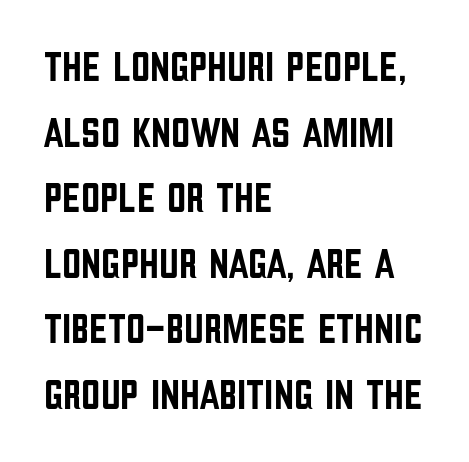
Q: Is the text italic (slanted)? A: No, it is upright.
Q: Is the typeface a serif or a sans-serif typeface? A: Sans-serif.
Q: Is the text underlined? A: No.
Q: How is the paragraph aligned? A: Left-aligned.
Q: Is the spacing between letters normal or unusually wide? A: Normal.
Q: Is the spacing between lines tight, normal or loose? A: Normal.
Q: Width (condensed, normal, or wide)? A: Condensed.
Q: Stroke contrast? A: Low.
Q: x-height? A: Large.
Q: Monospaced? A: No.
